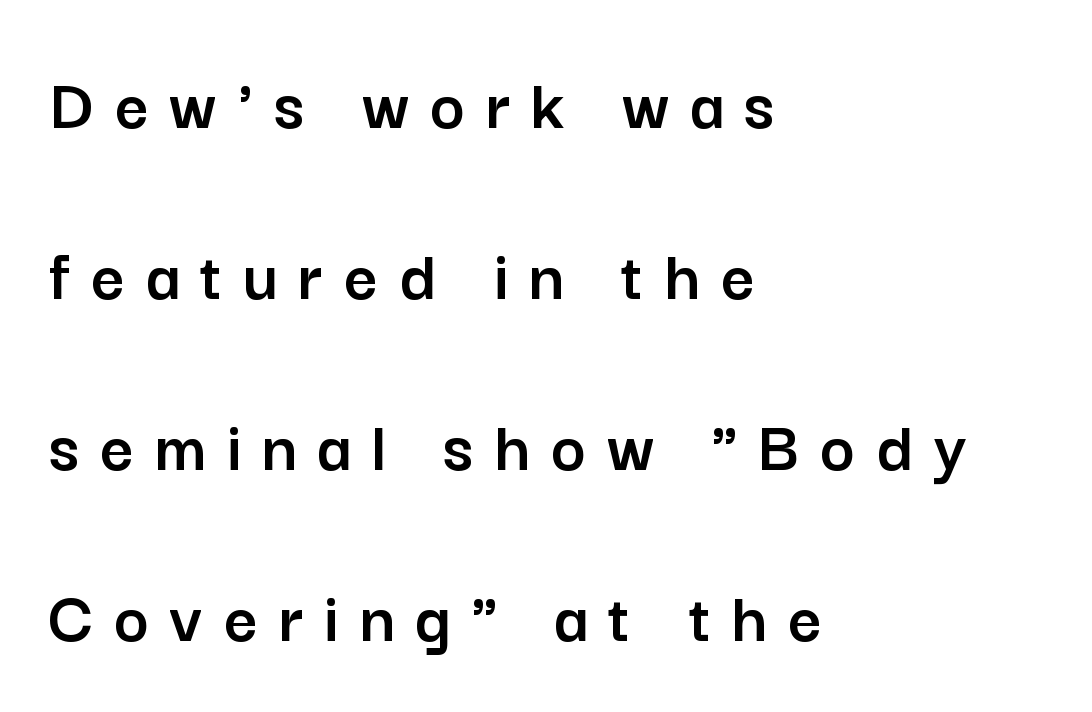
The image shows 74 px sans-serif type, upright; set left-aligned, loose line spacing (2.31x), unusually wide letter spacing (+0.28 em), not underlined; low stroke contrast and a medium x-height.
